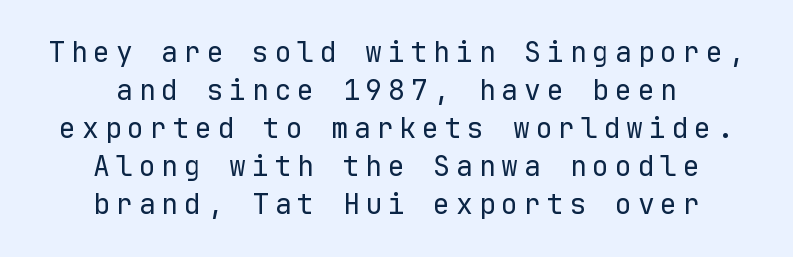
Ink coverage per letter is moderate at most. Inter-character spacing is expanded well beyond the font's built-in metrics. The paragraph has two soft edges and a firm central axis. Notice how the stems are strictly vertical — no italics here. The leading is moderate, giving the passage an even texture.
